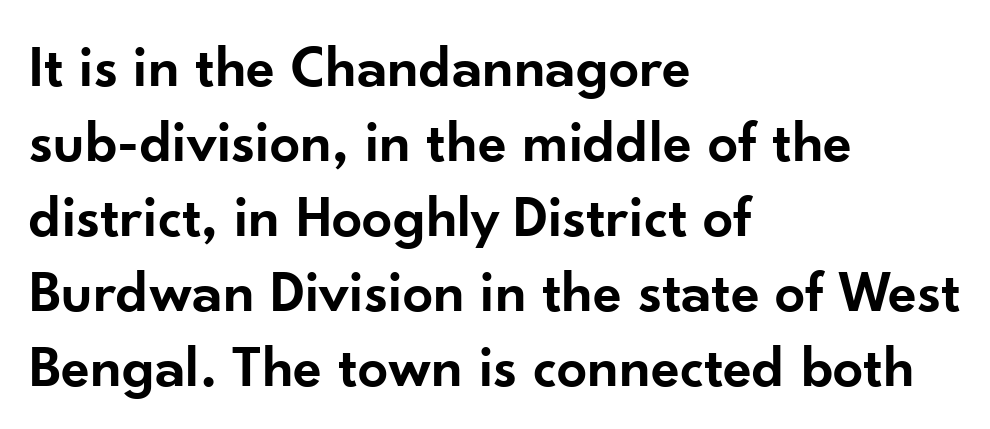
Q: Is the text bold? A: Semi-bold.
Q: Is the text italic (slanted)? A: No, it is upright.
Q: Is the typeface a serif or a sans-serif typeface? A: Sans-serif.
Q: Is the text underlined? A: No.
Q: How is the paragraph aligned? A: Left-aligned.
Q: Is the spacing between letters normal or unusually wide? A: Normal.
Q: Is the spacing between lines tight, normal or loose? A: Normal.
Q: Width (condensed, normal, or wide)? A: Normal.
Q: Stroke contrast? A: Low.
Q: x-height? A: Small.
Q: Monospaced? A: No.
